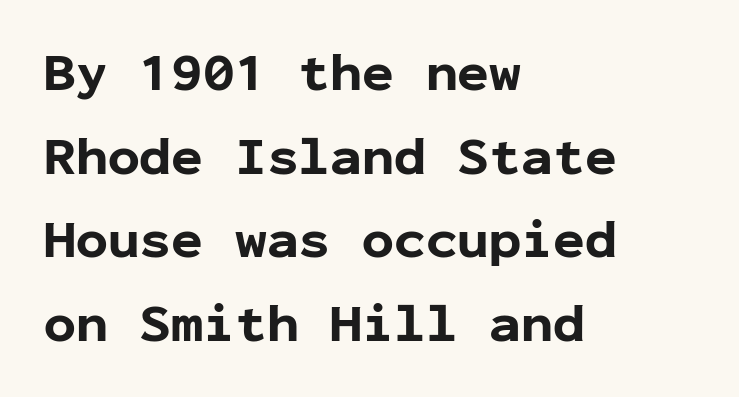
Ascenders rise straight up at ninety degrees. Vertically, the passage feels balanced, rows spaced as you'd expect. These lines are set flush left with a ragged right edge. Words float on clear page, feet unadorned. Compared with typical body copy, the letter spacing here is the same.
